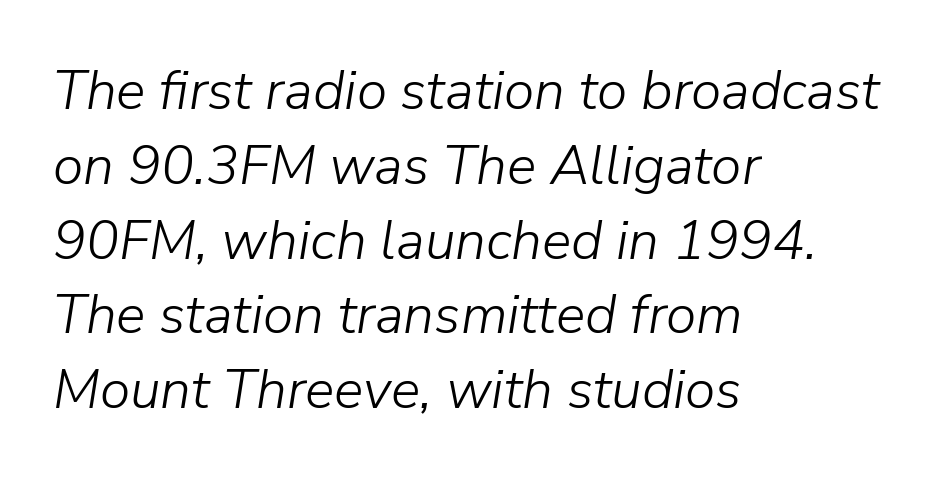
The image shows 55 px light type, italic (leaning right); set left-aligned, normal line spacing (1.36x), normal letter spacing, not underlined; low stroke contrast and a medium x-height.
